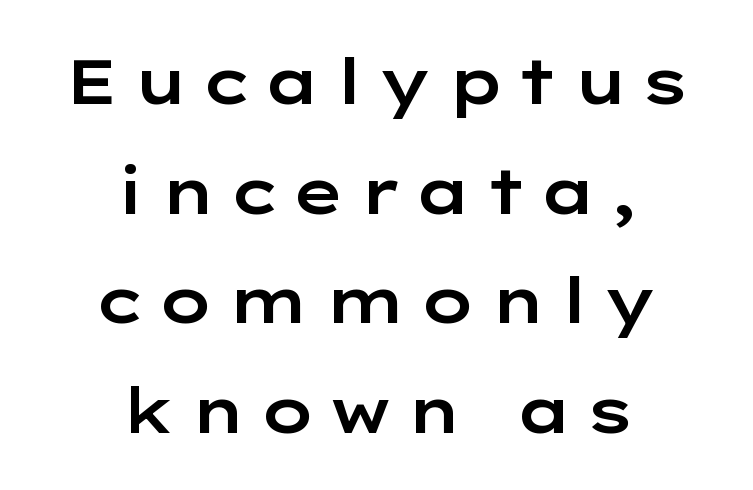
{"serif": "no", "italic": "no", "width": "wide", "stroke_contrast": "low", "x_height": "medium", "monospaced": "no", "underline": "no", "align": "center", "line_spacing_ratio": 1.74, "glyph_px": 63}
